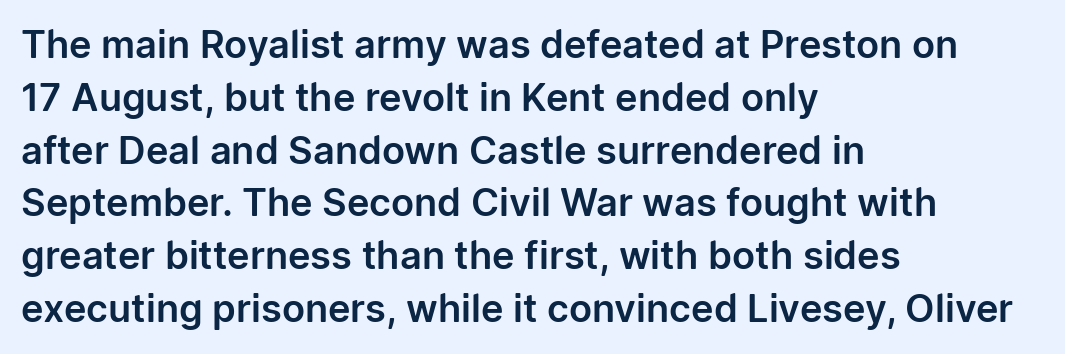
The passage is arranged the way most books set body copy — flush left. You could not count columns in this text — the font is proportionally spaced. This sample uses plain, unmodified letter spacing. The font's upright variant was chosen for this text.
